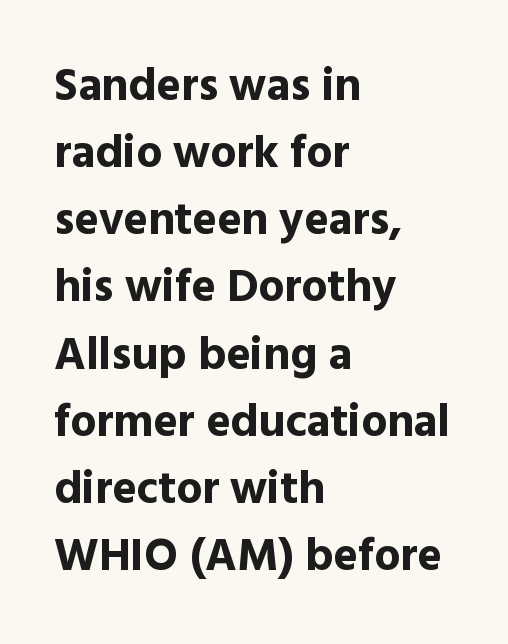
{"serif": "no", "italic": "no", "bold": "yes", "weight": "bold", "width": "normal", "x_height": "medium", "monospaced": "no", "underline": "no", "align": "left", "line_spacing": "normal", "line_spacing_ratio": 1.46, "letter_spacing": "normal", "letter_spacing_em": 0.0, "glyph_px": 46}
